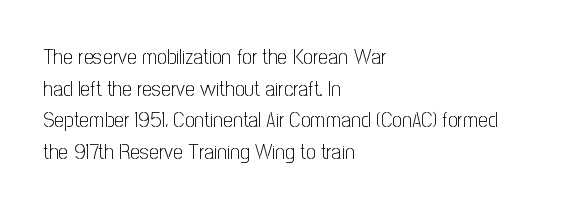
Ordinary non-slanted type is in use. Whoever set this chose a conventional vertical rhythm. Nothing unusual about the tracking: characters are spaced as the font intends. Every row of glyphs begins at an identical x-position on the left.
